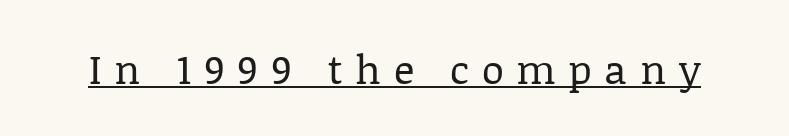
The image shows 40 px regular-weight serif type, upright; set unusually wide letter spacing (+0.32 em), underlined; low stroke contrast and a large x-height.
